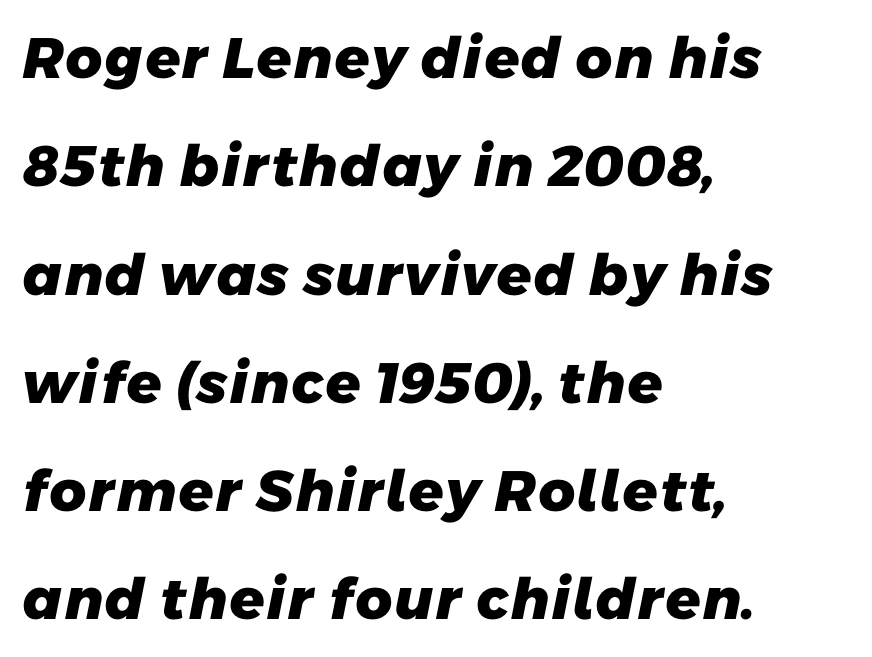
The image shows 57 px heavy sans-serif type; set left-aligned, loose line spacing (1.9x), normal letter spacing, not underlined; low stroke contrast and a medium x-height.
